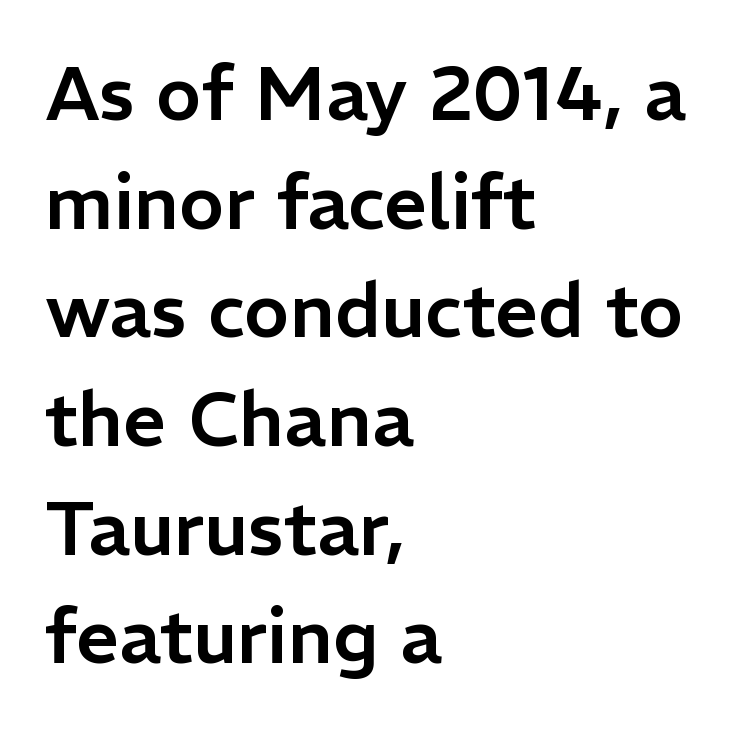
Type style note: lacks serifs. Do the characters align in a grid? No, the font is proportional. Where is the straight margin? On the left. No word sits above an underline. Compared with typical paragraphs, the rows here are spaced about the same.
